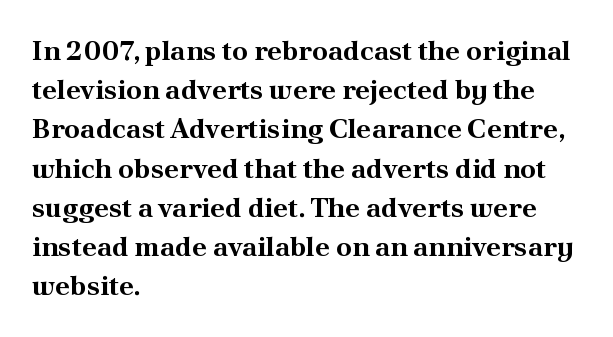
Check under the words: just untouched page. Upright lettering throughout. On the weight axis this lands at bold, roughly 700. Casual observation: everything's shoved over to the left.
